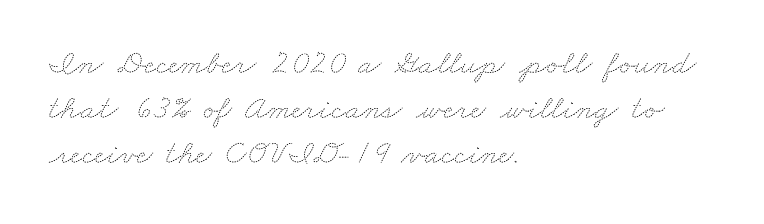
Q: Is the text bold? A: No.
Q: Is the text underlined? A: No.
Q: How is the paragraph aligned? A: Left-aligned.
Q: Is the spacing between letters normal or unusually wide? A: Normal.
Q: Is the spacing between lines tight, normal or loose? A: Normal.
Q: Width (condensed, normal, or wide)? A: Wide.
Q: Stroke contrast? A: Medium.
Q: x-height? A: Small.
Q: Monospaced? A: No.
